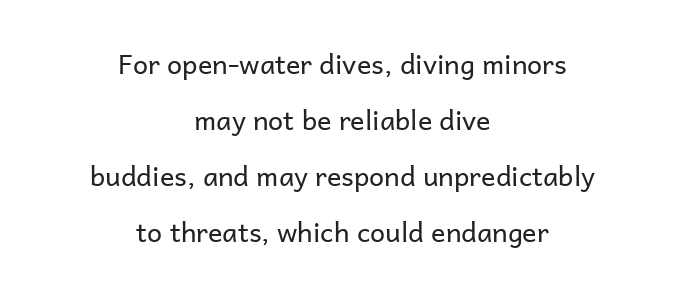
The image shows 27 px text type, upright; set centered, loose line spacing (2.08x), normal letter spacing, not underlined.
